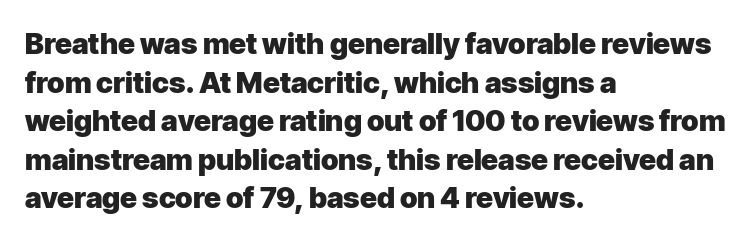
Only glyphs here, with clear space below each row. Between one letter and the next there's only the usual sliver of space. Notice how the stems are strictly vertical — no italics here. Is the block centered? No — it sits flush against the left margin. How heavy is the stroke? Heavy — this is a bold. The line-height multiplier appears to be the usual default.
